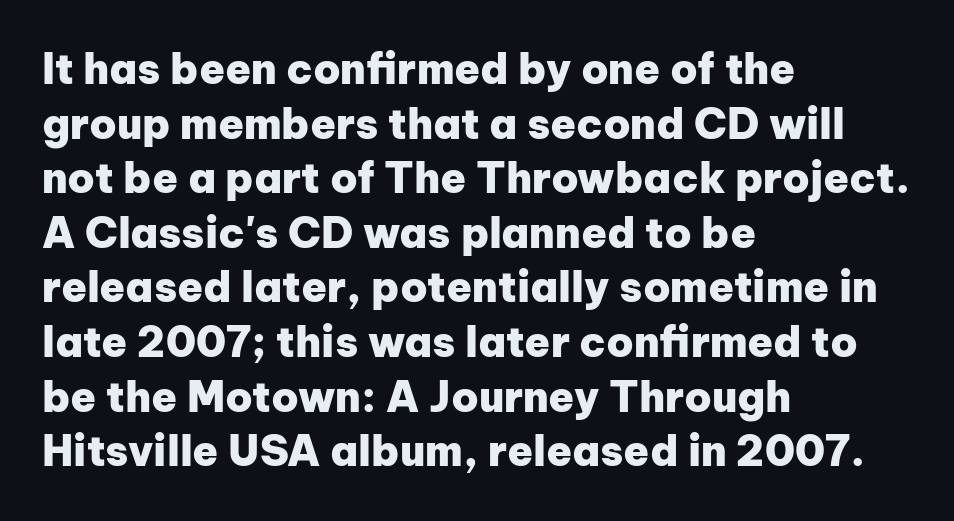
A typesetter would mark this as roman, not italic. Casual observation: everything's shoved over to the left. The block of text has a typical density, with ordinary space between rows. Spacing verdict: proportional, widths tailored to each character. Default kerning and tracking; the words read as compact shapes.
